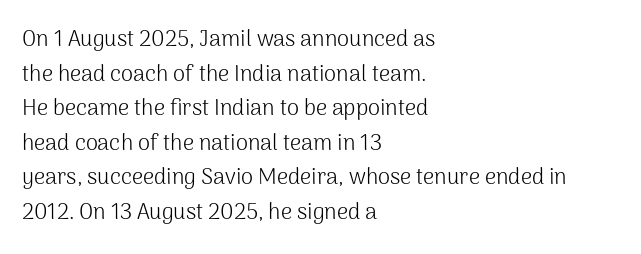
{"italic": "no", "bold": "no", "underline": "no", "align": "left", "line_spacing": "normal", "line_spacing_ratio": 1.57, "letter_spacing": "normal", "letter_spacing_em": 0.0, "glyph_px": 22}
